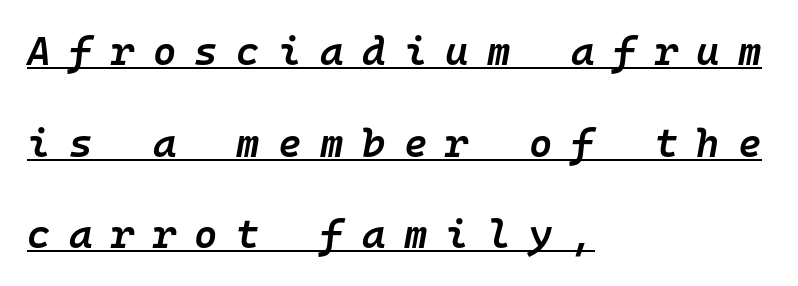
Q: Is the text bold? A: Semi-bold.
Q: Is the text italic (slanted)? A: Yes, it leans right by about 10 degrees.
Q: Is the text underlined? A: Yes.
Q: How is the paragraph aligned? A: Left-aligned.
Q: Is the spacing between letters normal or unusually wide? A: Unusually wide.
Q: Is the spacing between lines tight, normal or loose? A: Loose.
Q: Width (condensed, normal, or wide)? A: Normal.
Q: Stroke contrast? A: Low.
Q: x-height? A: Medium.
Q: Monospaced? A: Yes.
